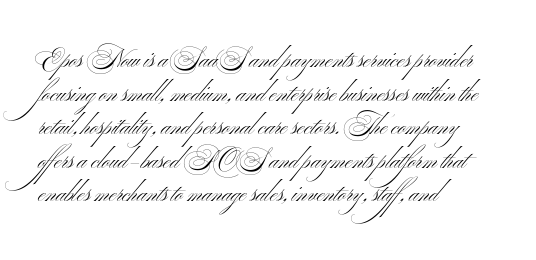
Q: Is the text bold? A: No.
Q: Is the text italic (slanted)? A: Yes.
Q: Is the text underlined? A: No.
Q: How is the paragraph aligned? A: Left-aligned.
Q: Is the spacing between letters normal or unusually wide? A: Normal.
Q: Is the spacing between lines tight, normal or loose? A: Normal.
